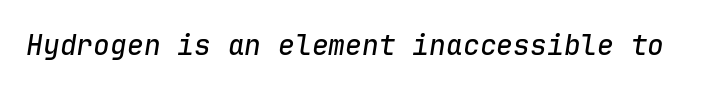
Q: Is the text italic (slanted)? A: Yes, it leans right by about 9 degrees.
Q: Is the text underlined? A: No.
Q: Is the spacing between letters normal or unusually wide? A: Normal.
Q: Width (condensed, normal, or wide)? A: Normal.
Q: Stroke contrast? A: Low.
Q: x-height? A: Medium.
Q: Monospaced? A: Yes.
